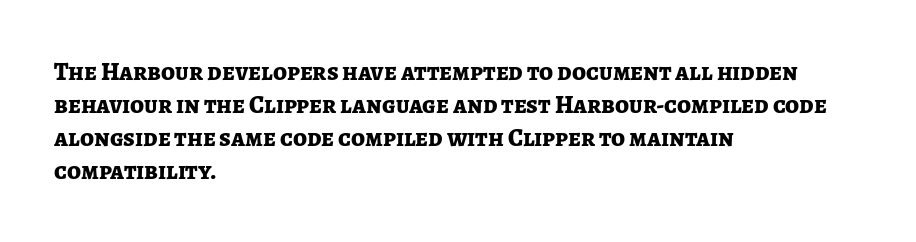
Q: Is the text bold? A: Yes.
Q: Is the text italic (slanted)? A: No, it is upright.
Q: Is the text underlined? A: No.
Q: How is the paragraph aligned? A: Left-aligned.
Q: Is the spacing between letters normal or unusually wide? A: Normal.
Q: Is the spacing between lines tight, normal or loose? A: Normal.
